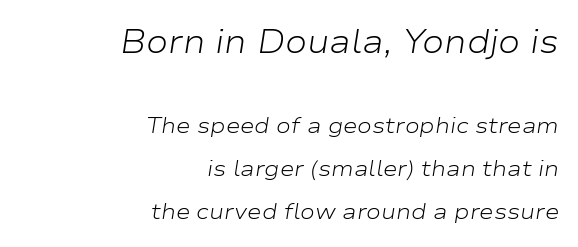
{"italic": "yes", "lean": "right", "slant_degrees": 9, "bold": "no", "weight": "light", "width": "wide", "stroke_contrast": "low", "x_height": "medium", "monospaced": "no", "underline": "no", "align": "right", "line_spacing": "loose", "line_spacing_ratio": 1.96, "letter_spacing": "normal", "letter_spacing_em": 0.0, "larger_block": "first", "size_ratio": 1.5, "glyph_px": 33}
